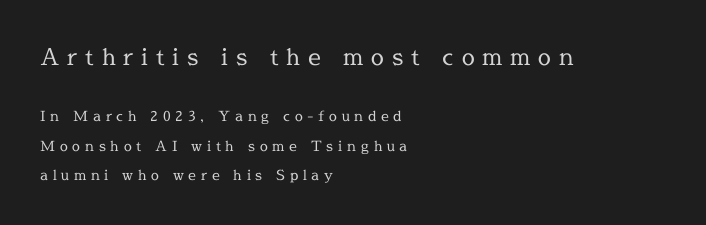
The image shows 23 px text type, upright; set left-aligned, loose line spacing (2.09x), unusually wide letter spacing (+0.34 em), not underlined; the first (top) block is 1.64x larger.
